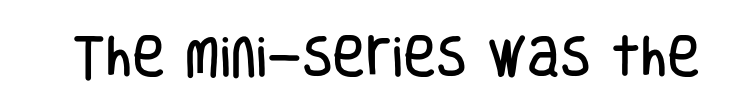
The image shows 45 px condensed sans-serif type, upright; set normal letter spacing, not underlined; low stroke contrast and a large x-height.
